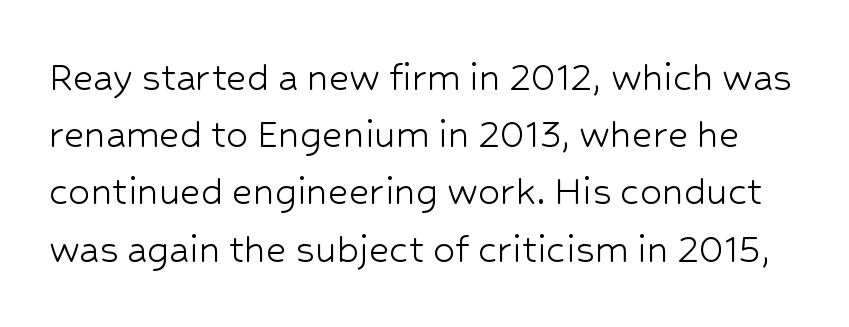
Spacing verdict: proportional, widths tailored to each character. Characters follow at the spacing the type designer built in. Nobody drew a line under any word here. Ascenders rise straight up at ninety degrees. Typographically, this falls in the sans-serif category.
